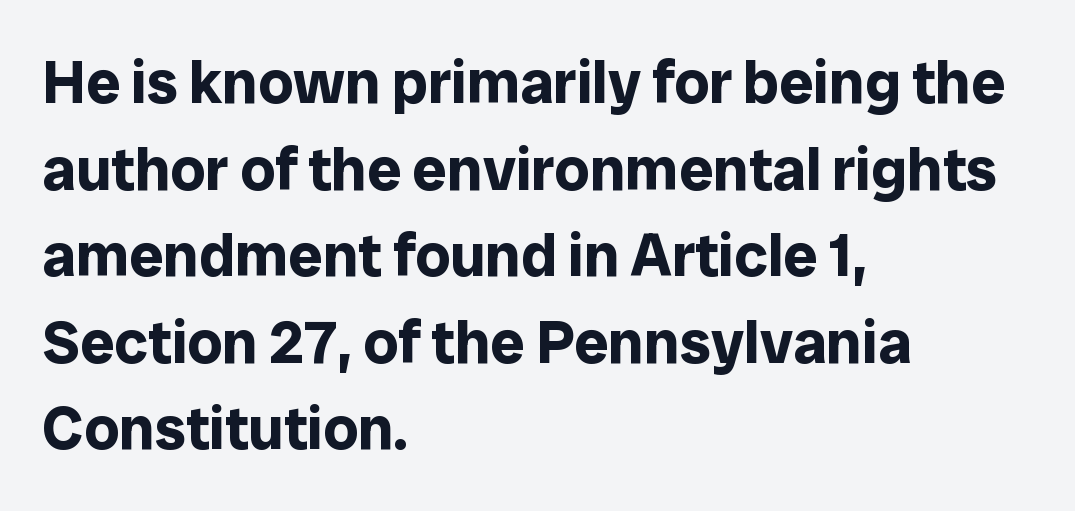
{"serif": "no", "italic": "no", "bold": "yes", "weight": "bold", "width": "normal", "stroke_contrast": "low", "x_height": "medium", "monospaced": "no", "underline": "no", "align": "left", "line_spacing": "normal", "line_spacing_ratio": 1.42, "letter_spacing": "normal", "letter_spacing_em": 0.0, "glyph_px": 61}
